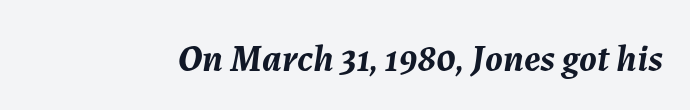
{"italic": "yes", "lean": "right", "slant_degrees": 7, "bold": "yes", "weight": "semibold", "width": "normal", "stroke_contrast": "medium", "x_height": "medium", "monospaced": "no", "underline": "no", "letter_spacing": "normal", "letter_spacing_em": 0.0, "glyph_px": 38}
